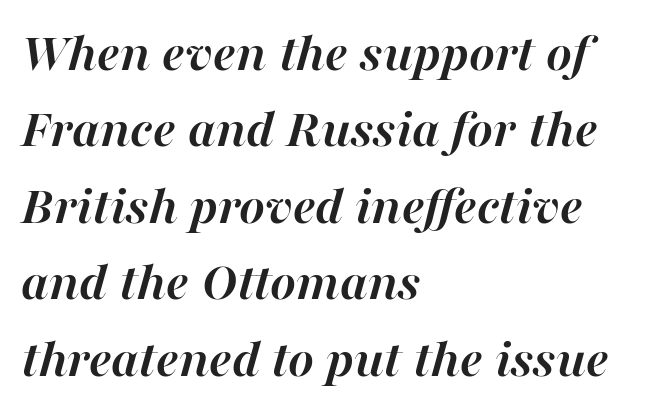
{"italic": "yes", "lean": "right", "slant_degrees": 16, "bold": "yes", "weight": "semibold", "width": "normal", "stroke_contrast": "high", "x_height": "medium", "monospaced": "no", "underline": "no", "align": "left", "line_spacing": "normal", "line_spacing_ratio": 1.39, "letter_spacing": "normal", "letter_spacing_em": 0.0, "glyph_px": 55}
